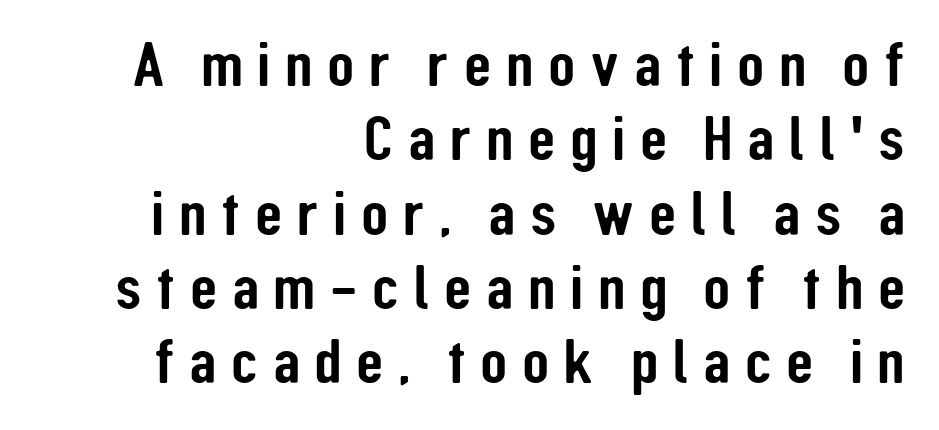
Q: Is the text italic (slanted)? A: No, it is upright.
Q: Is the typeface a serif or a sans-serif typeface? A: Sans-serif.
Q: Is the text underlined? A: No.
Q: How is the paragraph aligned? A: Right-aligned.
Q: Is the spacing between letters normal or unusually wide? A: Unusually wide.
Q: Width (condensed, normal, or wide)? A: Condensed.
Q: Stroke contrast? A: Low.
Q: x-height? A: Medium.
Q: Monospaced? A: No.
